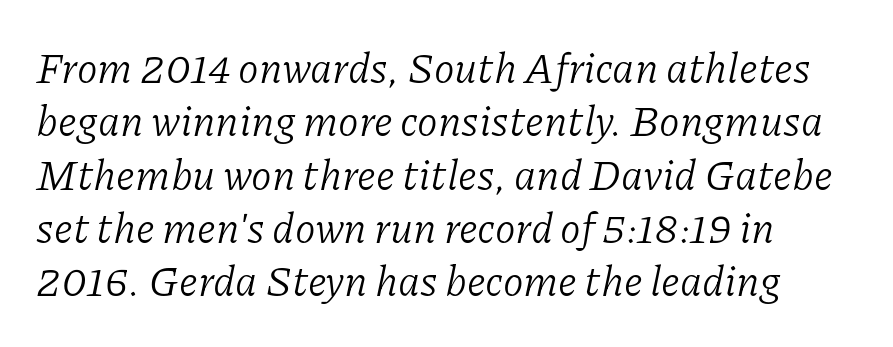
{"serif": "yes", "italic": "yes", "lean": "right", "slant_degrees": 11, "bold": "no", "weight": "light", "width": "normal", "stroke_contrast": "low", "x_height": "medium", "monospaced": "no", "underline": "no", "line_spacing": "normal", "line_spacing_ratio": 1.27, "letter_spacing": "normal", "letter_spacing_em": 0.0, "glyph_px": 42}
